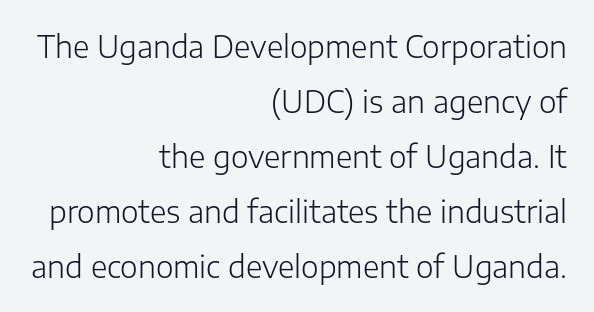
{"serif": "no", "italic": "no", "bold": "no", "weight": "light", "width": "normal", "stroke_contrast": "low", "x_height": "medium", "monospaced": "no", "underline": "no", "align": "right", "line_spacing_ratio": 1.83, "letter_spacing": "normal", "letter_spacing_em": 0.0, "glyph_px": 30}
